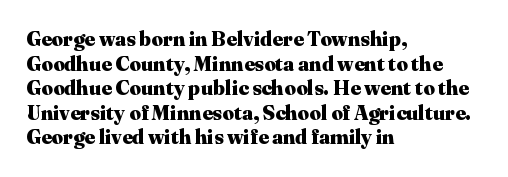
{"italic": "no", "bold": "yes", "underline": "no", "align": "left", "line_spacing_ratio": 1.23, "letter_spacing": "normal", "letter_spacing_em": 0.0, "glyph_px": 20}
